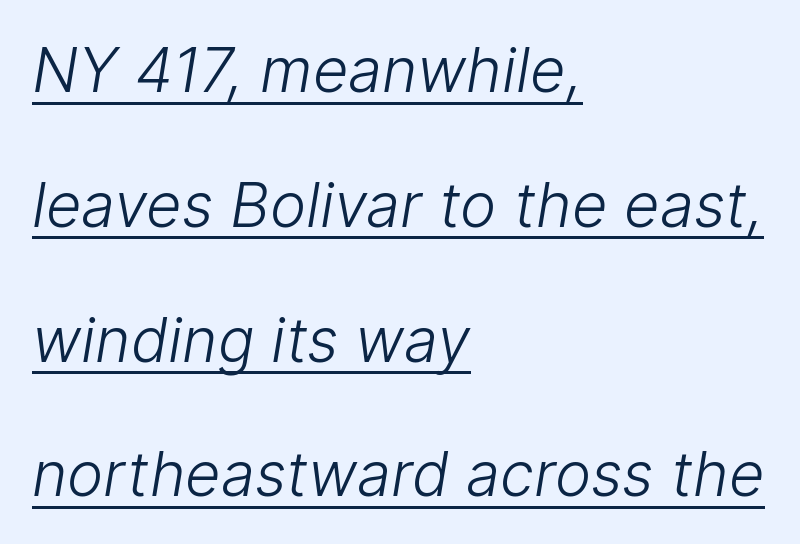
Q: Is the text bold? A: No.
Q: Is the typeface a serif or a sans-serif typeface? A: Sans-serif.
Q: Is the text underlined? A: Yes.
Q: How is the paragraph aligned? A: Left-aligned.
Q: Is the spacing between letters normal or unusually wide? A: Normal.
Q: Is the spacing between lines tight, normal or loose? A: Loose.
Q: Width (condensed, normal, or wide)? A: Normal.
Q: Stroke contrast? A: Low.
Q: x-height? A: Medium.
Q: Monospaced? A: No.
